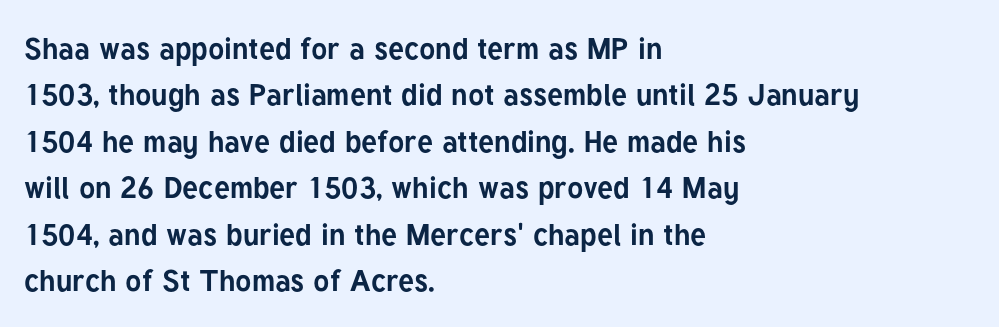
Q: Is the text bold? A: Yes.
Q: Is the text italic (slanted)? A: No, it is upright.
Q: Is the typeface a serif or a sans-serif typeface? A: Sans-serif.
Q: Is the text underlined? A: No.
Q: How is the paragraph aligned? A: Left-aligned.
Q: Is the spacing between letters normal or unusually wide? A: Normal.
Q: Is the spacing between lines tight, normal or loose? A: Normal.
Q: Width (condensed, normal, or wide)? A: Normal.
Q: Stroke contrast? A: Low.
Q: x-height? A: Medium.
Q: Monospaced? A: No.
